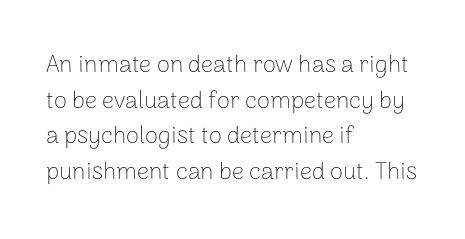
{"italic": "no", "bold": "no", "underline": "no", "align": "left", "line_spacing": "normal", "line_spacing_ratio": 1.48, "letter_spacing": "normal", "letter_spacing_em": 0.0, "glyph_px": 24}
